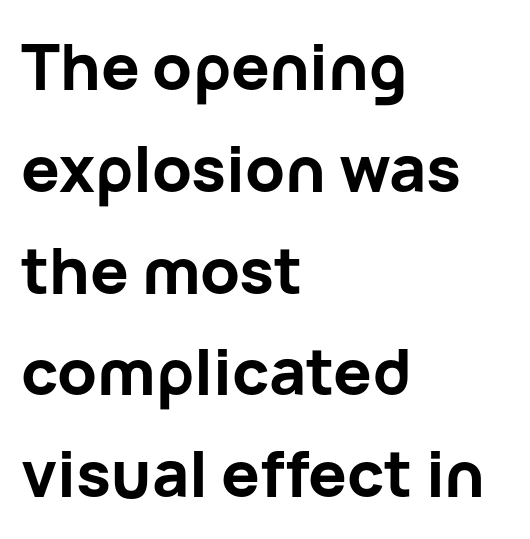
{"serif": "no", "italic": "no", "bold": "yes", "weight": "bold", "width": "normal", "stroke_contrast": "low", "x_height": "medium", "monospaced": "no", "underline": "no", "align": "left", "line_spacing": "normal", "line_spacing_ratio": 1.59, "letter_spacing": "normal", "letter_spacing_em": 0.0, "glyph_px": 64}
